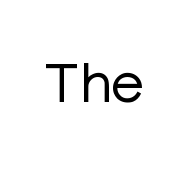
{"serif": "no", "italic": "no", "bold": "no", "weight": "regular", "width": "normal", "stroke_contrast": "low", "x_height": "medium", "monospaced": "no", "underline": "no", "letter_spacing": "normal", "letter_spacing_em": 0.0, "glyph_px": 53}
